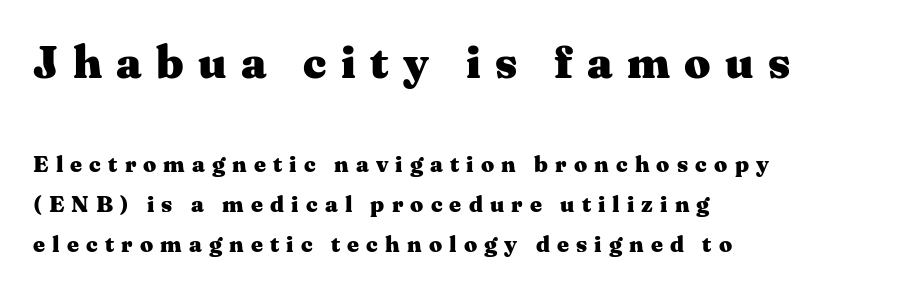
The text block is weighted toward the left margin, trailing off unevenly rightward. Caption: upper text group enlarged, lower text group reduced. When letters stand straight like this, we call the style roman or upright. Each letter keeps its own natural width here, so spacing adapts to shape. Each letter's strokes conclude with small projecting serifs.
